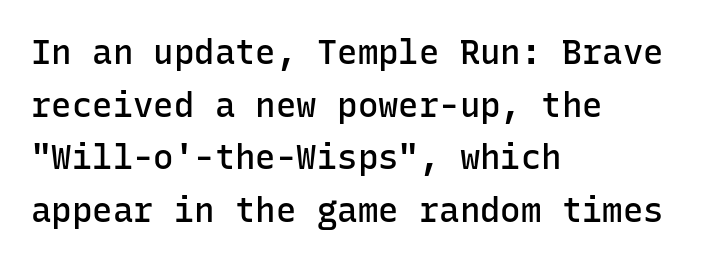
Interline gaps are of average width in this sample. Each letter, wide or thin by design, is forced into the same width here. A bit beefed up — I'd call it semibold rather than bold. When letters stand straight like this, we call the style roman or upright. Check where the strokes stop: nothing finishes them off — pure sans. Descenders are the only things crossing below the line.
